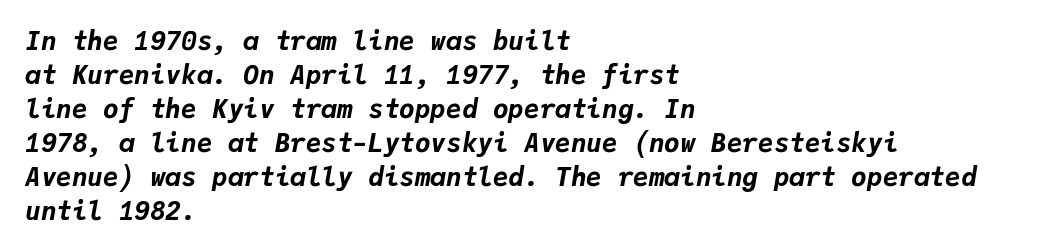
Does the copy run flush right? No — it runs flush left. I'd describe the lettering as bold — thick and assertive. Spacing between characters is what you'd get straight out of the box. Just letters on the line, the space beneath them empty.
